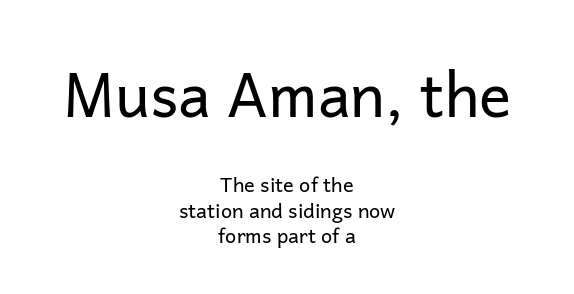
{"serif": "no", "italic": "no", "bold": "no", "weight": "regular", "width": "normal", "stroke_contrast": "low", "x_height": "medium", "monospaced": "no", "underline": "no", "align": "center", "line_spacing": "normal", "line_spacing_ratio": 1.27, "letter_spacing": "normal", "letter_spacing_em": 0.0, "larger_block": "first", "size_ratio": 3.0, "glyph_px": 60}
